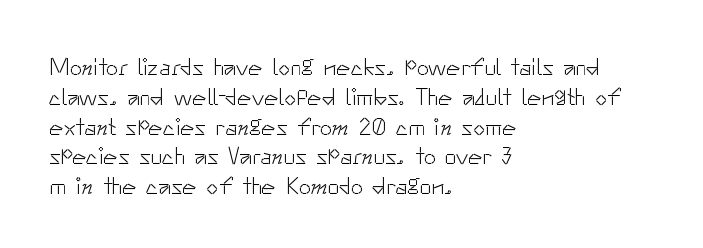
The image shows 24 px text type, upright; set left-aligned, line spacing 1.24x, normal letter spacing, not underlined.
